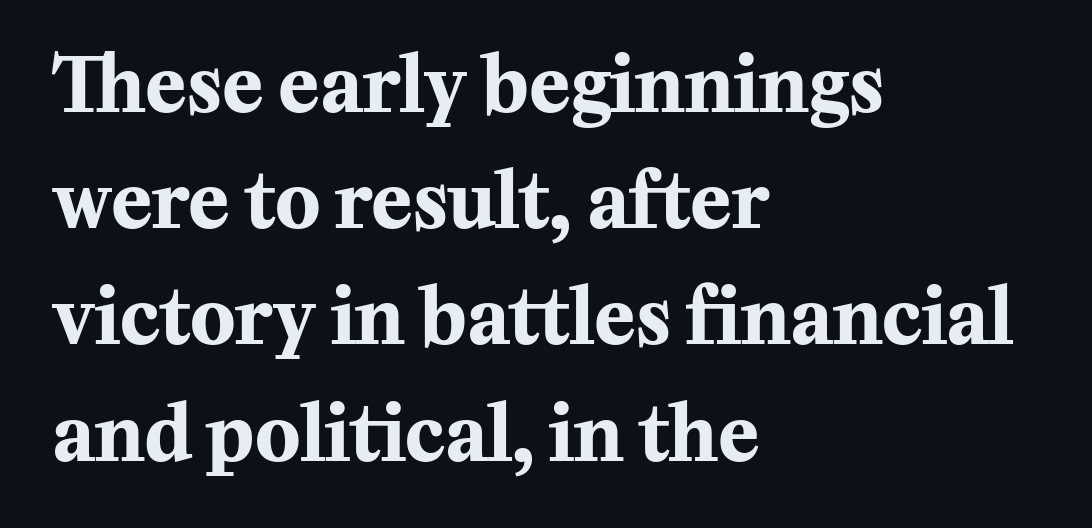
{"serif": "yes", "italic": "no", "bold": "yes", "weight": "bold", "width": "normal", "stroke_contrast": "medium", "x_height": "medium", "monospaced": "no", "underline": "no", "align": "left", "line_spacing": "normal", "line_spacing_ratio": 1.55, "letter_spacing": "normal", "letter_spacing_em": 0.0, "glyph_px": 75}
